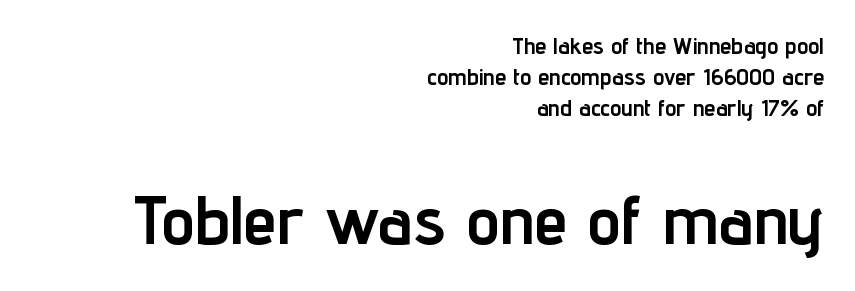
This rendering leaves character spacing at its baseline value. Which margin do the lines hug? The right one — the left edge is uneven. Horizontal bands of white between lines are of average thickness. You can tell it's not italic because the verticals are truly vertical. Which chunk is bigger? The second one — the bottom block dwarfs the top. This rendering employs a face without finishing strokes, i.e., a sans-serif.
